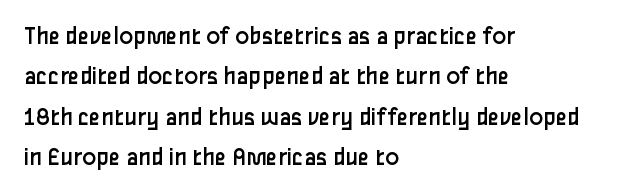
Check the space under the baseline: it is left empty. The type sits square on the baseline with zero lean. Line spacing here is normal. Casual observation: everything's shoved over to the left. Honestly, the letter spacing is just normal — you wouldn't notice it.
